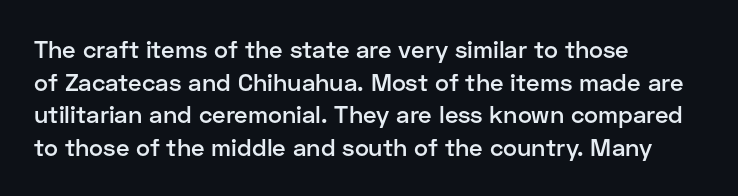
{"italic": "no", "bold": "semi", "underline": "no", "align": "left", "line_spacing": "normal", "line_spacing_ratio": 1.36, "letter_spacing": "normal", "letter_spacing_em": 0.0, "glyph_px": 24}
